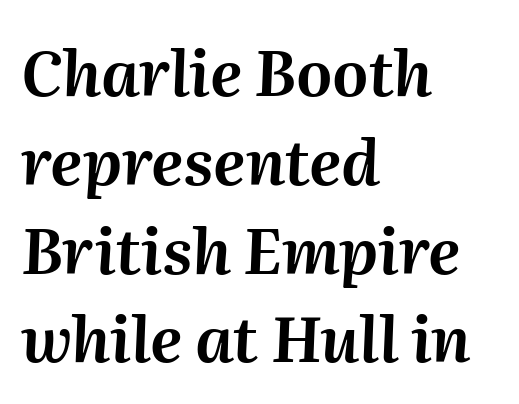
Q: Is the text italic (slanted)? A: Yes, it leans right by about 2 degrees.
Q: Is the text underlined? A: No.
Q: How is the paragraph aligned? A: Left-aligned.
Q: Is the spacing between letters normal or unusually wide? A: Normal.
Q: Is the spacing between lines tight, normal or loose? A: Normal.
Q: Width (condensed, normal, or wide)? A: Normal.
Q: Stroke contrast? A: Medium.
Q: x-height? A: Medium.
Q: Monospaced? A: No.
